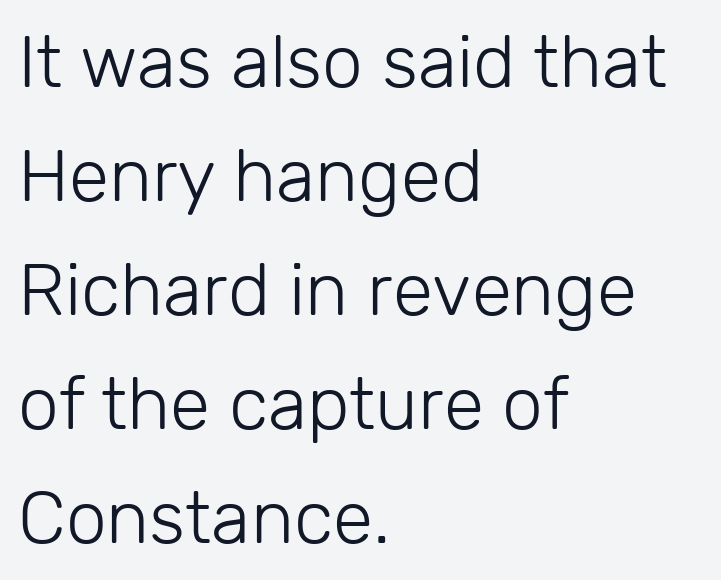
{"serif": "no", "italic": "no", "bold": "no", "weight": "light", "width": "normal", "stroke_contrast": "low", "x_height": "medium", "monospaced": "no", "underline": "no", "align": "left", "line_spacing": "normal", "line_spacing_ratio": 1.56, "letter_spacing": "normal", "letter_spacing_em": 0.0, "glyph_px": 73}
